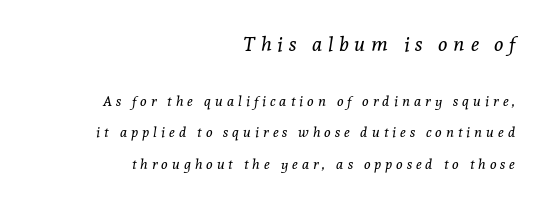
The image shows 20 px text type, italic (leaning right); set right-aligned, loose line spacing (2.25x), unusually wide letter spacing (+0.28 em), not underlined; the first (top) block is 1.43x larger.
